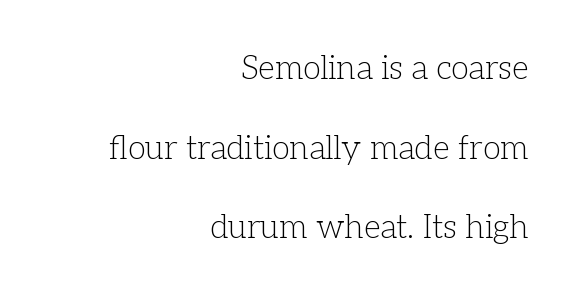
{"serif": "yes", "italic": "no", "bold": "no", "weight": "light", "width": "normal", "stroke_contrast": "low", "x_height": "medium", "monospaced": "no", "underline": "no", "align": "right", "line_spacing": "loose", "line_spacing_ratio": 2.41, "letter_spacing": "normal", "letter_spacing_em": 0.0, "glyph_px": 33}
